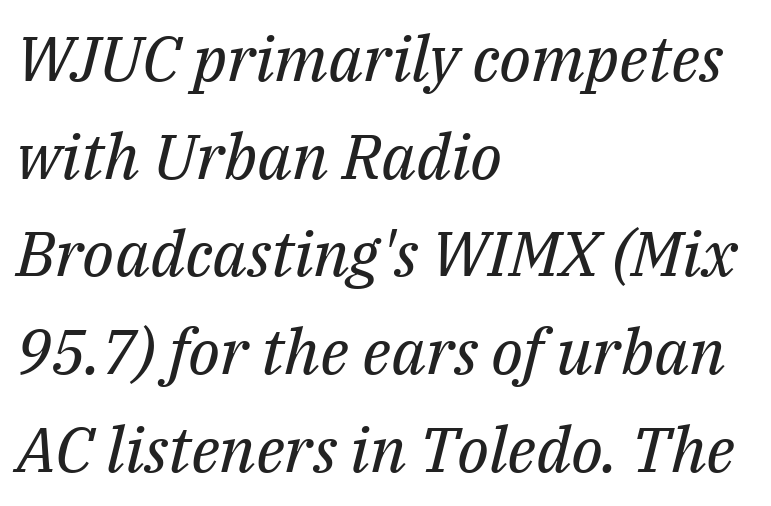
The image shows 63 px regular-weight serif type, italic (leaning right); set left-aligned, normal line spacing (1.55x), normal letter spacing, not underlined; medium stroke contrast and a medium x-height.
